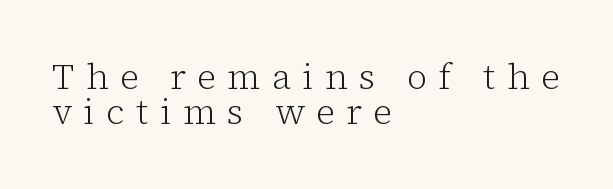
If you drew a ruler down the left edge, every line would touch it. Here the designer chose a conventional face with non-uniform glyph widths. Ink coverage per letter is moderate at most. What's the leading like? Squeezed, with rows nearly overlapping.
